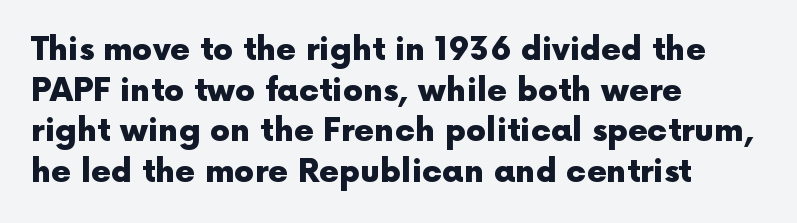
The lines are quadded left. Normally led — the rows are evenly, conventionally spaced. Is the type bold? Yes — the strokes are clearly thick and heavy. Rule under the text: the space is simply empty. The passage shown is typed in a proportional face where columns would drift.
